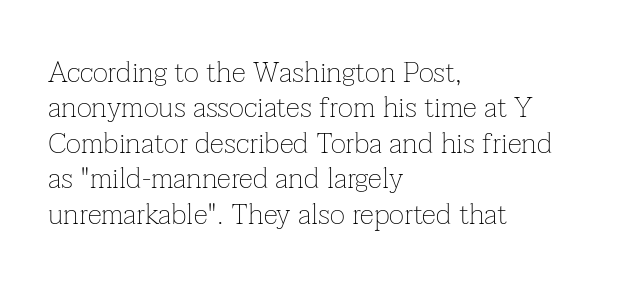
The weight tops out at a normal text grade. Students, note that the glyphs here touch the page at normal intervals. Here the designer chose a conventional face with non-uniform glyph widths. Quick note: not italic, upright. This rendering features lettering with no underline. Font category for this specimen: serif.
